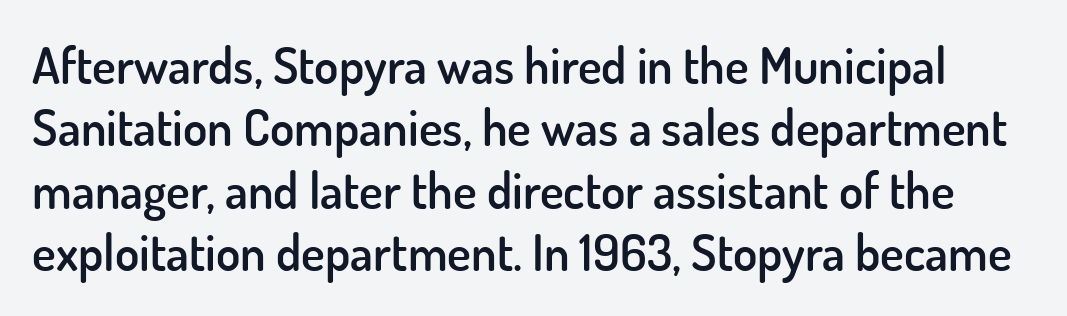
The image shows 50 px semibold sans-serif type, upright; set normal line spacing (1.25x), normal letter spacing, not underlined; low stroke contrast and a small x-height.
